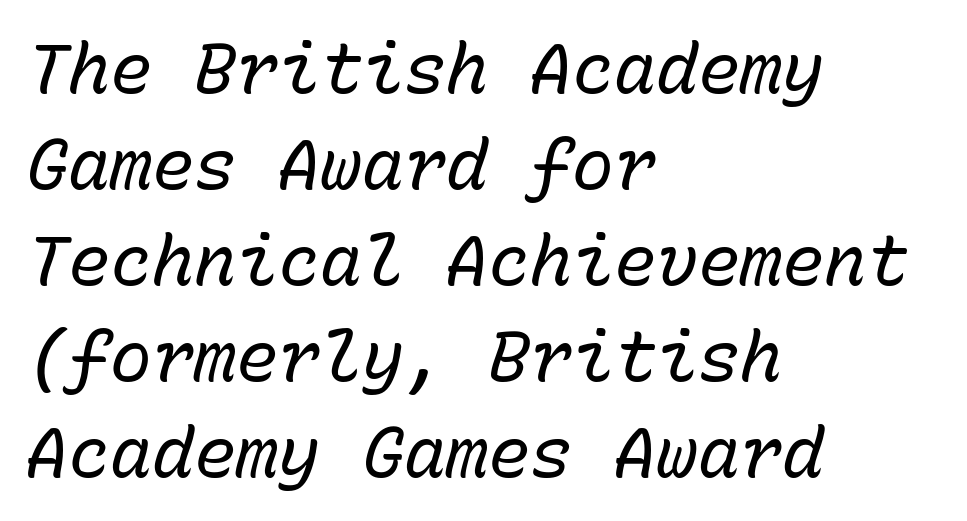
Q: Is the text bold? A: No.
Q: Is the text italic (slanted)? A: Yes, it leans right by about 15 degrees.
Q: Is the text underlined? A: No.
Q: How is the paragraph aligned? A: Left-aligned.
Q: Is the spacing between letters normal or unusually wide? A: Normal.
Q: Is the spacing between lines tight, normal or loose? A: Normal.
Q: Width (condensed, normal, or wide)? A: Normal.
Q: Stroke contrast? A: Low.
Q: x-height? A: Medium.
Q: Monospaced? A: Yes.
